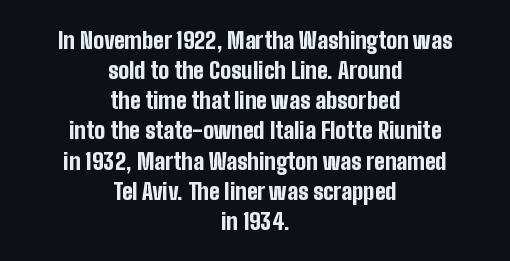
Q: Is the text bold? A: Yes.
Q: Is the text italic (slanted)? A: No, it is upright.
Q: Is the text underlined? A: No.
Q: How is the paragraph aligned? A: Centered.
Q: Is the spacing between letters normal or unusually wide? A: Normal.
Q: Is the spacing between lines tight, normal or loose? A: Normal.
